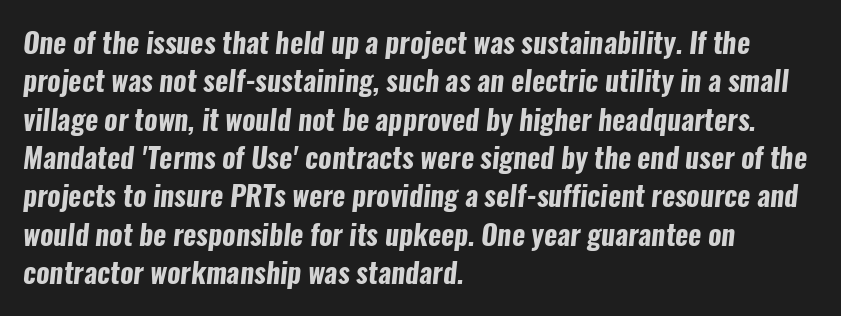
{"serif": "no", "bold": "yes", "weight": "bold", "width": "condensed", "stroke_contrast": "low", "x_height": "medium", "monospaced": "no", "underline": "no", "align": "left", "line_spacing": "normal", "line_spacing_ratio": 1.37, "letter_spacing": "normal", "letter_spacing_em": 0.0, "glyph_px": 28}
